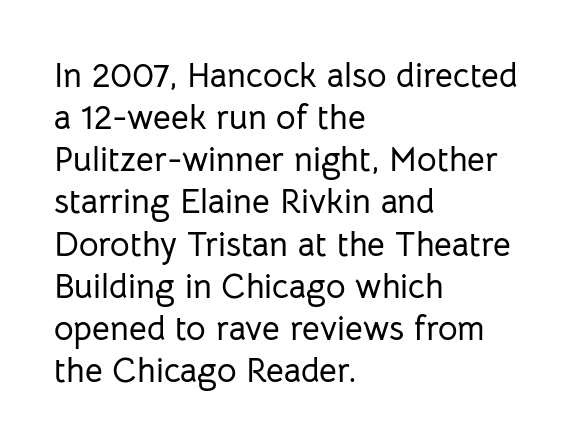
{"serif": "no", "italic": "no", "width": "normal", "stroke_contrast": "low", "x_height": "medium", "monospaced": "no", "underline": "no", "align": "left", "line_spacing_ratio": 1.24, "letter_spacing": "normal", "letter_spacing_em": 0.0, "glyph_px": 34}
